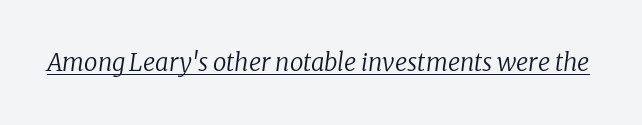
{"italic": "yes", "lean": "right", "slant_degrees": 8, "bold": "no", "underline": "yes", "letter_spacing": "normal", "letter_spacing_em": 0.0, "glyph_px": 24}
